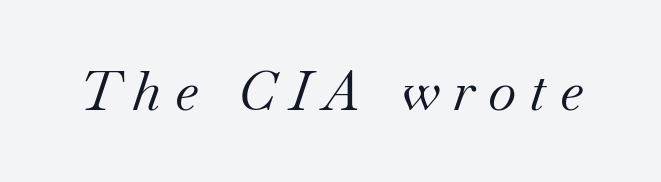
The image shows 55 px regular-weight serif type, italic (leaning right); set unusually wide letter spacing (+0.24 em), not underlined; medium stroke contrast and a small x-height.
